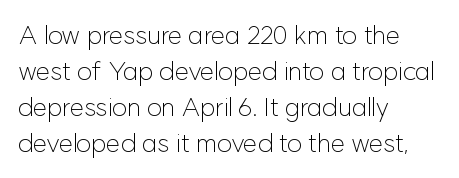
{"italic": "no", "bold": "no", "underline": "no", "align": "left", "line_spacing": "normal", "line_spacing_ratio": 1.39, "letter_spacing": "normal", "letter_spacing_em": 0.0, "glyph_px": 26}
